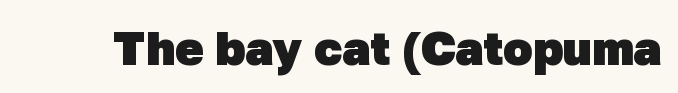
Q: Is the text bold? A: Yes.
Q: Is the typeface a serif or a sans-serif typeface? A: Sans-serif.
Q: Is the text underlined? A: No.
Q: Is the spacing between letters normal or unusually wide? A: Normal.
Q: Width (condensed, normal, or wide)? A: Normal.
Q: Stroke contrast? A: Low.
Q: x-height? A: Medium.
Q: Monospaced? A: No.
